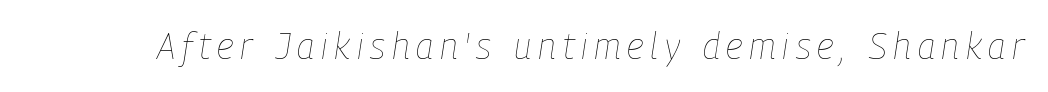
{"italic": "yes", "lean": "right", "slant_degrees": 9, "bold": "no", "weight": "thin", "width": "condensed", "stroke_contrast": "low", "x_height": "medium", "monospaced": "no", "underline": "no", "glyph_px": 36}
